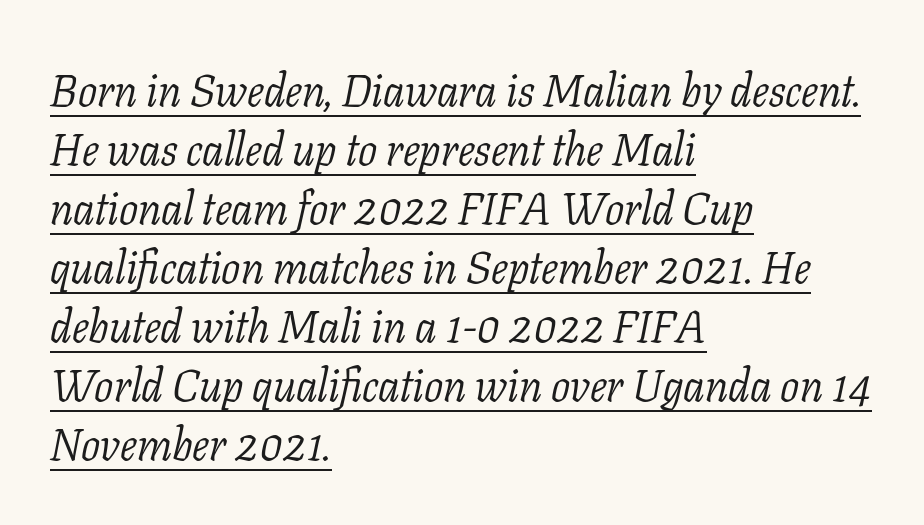
The face used here is proportionally spaced, like ordinary book or web type. Counters stay open thanks to moderate or lighter strokes. The ragged edge is on the right, which tells us the setting is flush left. Unlike a clean sans, this face finishes its strokes with serifs.
